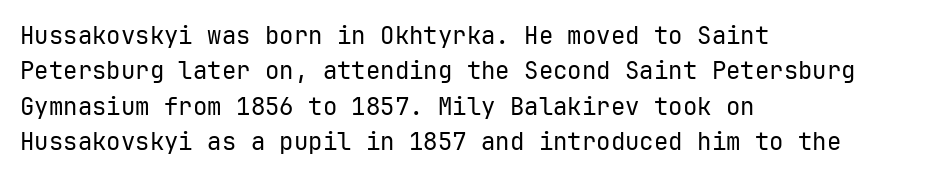
Tracking value appears to be zero — textbook default spacing. Posture: straight, roman, zero tilt. Leftover space on each line is placed entirely after the last word. This is not heavy type; no bold has been used.
